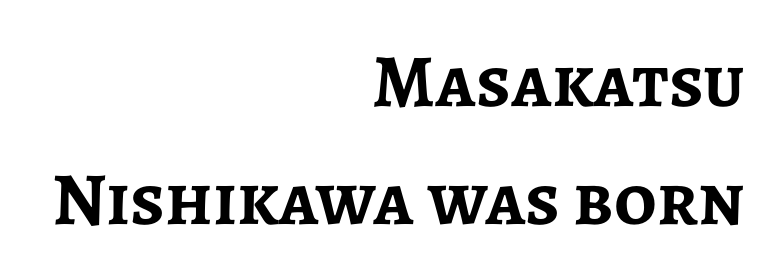
{"serif": "no", "italic": "no", "bold": "yes", "weight": "semibold", "width": "normal", "stroke_contrast": "low", "x_height": "medium", "monospaced": "no", "underline": "no", "align": "right", "line_spacing": "normal", "line_spacing_ratio": 1.58, "letter_spacing": "normal", "letter_spacing_em": 0.0, "glyph_px": 75}
